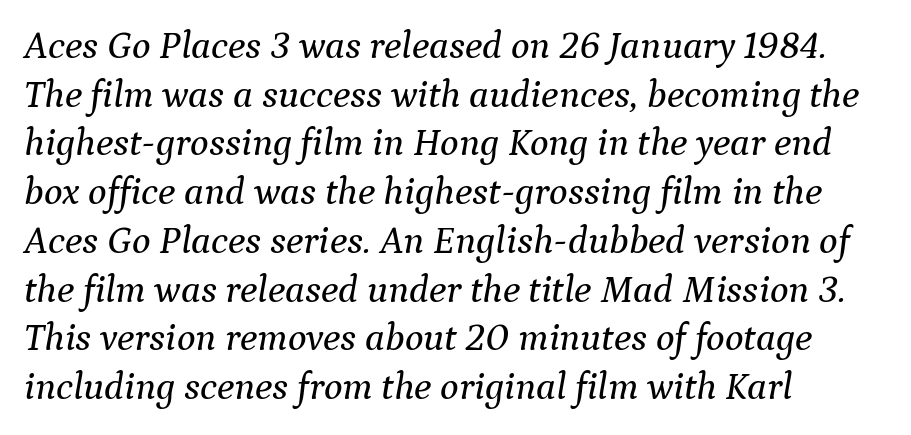
The image shows 39 px serif type, italic (leaning right); set left-aligned, normal line spacing (1.25x), normal letter spacing, not underlined; medium stroke contrast and a medium x-height.
